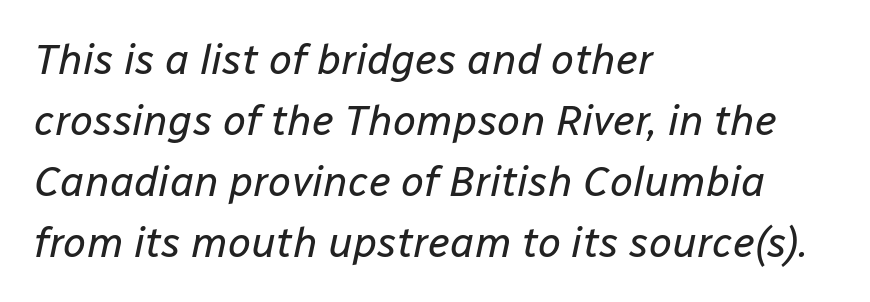
The image shows 42 px regular-weight type, italic (leaning right); set left-aligned, normal line spacing (1.45x), normal letter spacing, not underlined; low stroke contrast and a medium x-height.
